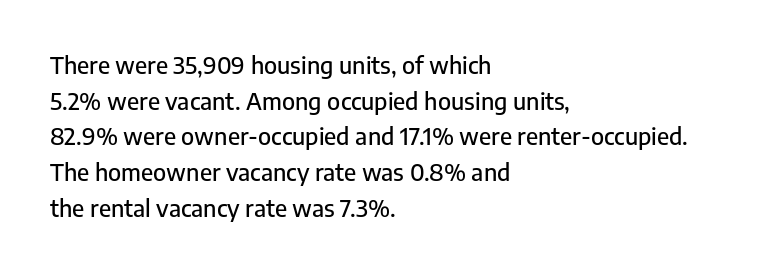
Q: Is the text italic (slanted)? A: No, it is upright.
Q: Is the text underlined? A: No.
Q: How is the paragraph aligned? A: Left-aligned.
Q: Is the spacing between letters normal or unusually wide? A: Normal.
Q: Is the spacing between lines tight, normal or loose? A: Normal.
